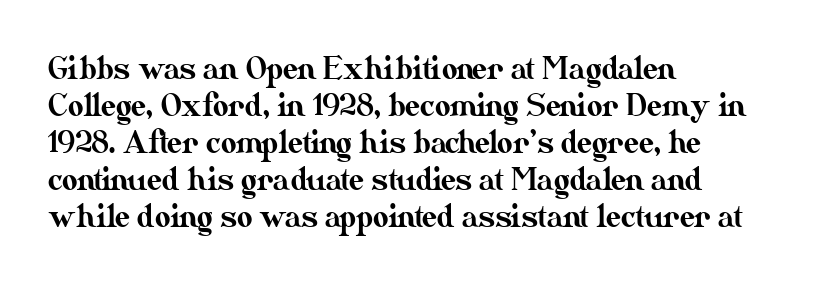
Q: Is the text italic (slanted)? A: No, it is upright.
Q: Is the text underlined? A: No.
Q: How is the paragraph aligned? A: Left-aligned.
Q: Is the spacing between letters normal or unusually wide? A: Normal.
Q: Width (condensed, normal, or wide)? A: Normal.
Q: Stroke contrast? A: Medium.
Q: x-height? A: Small.
Q: Monospaced? A: No.
